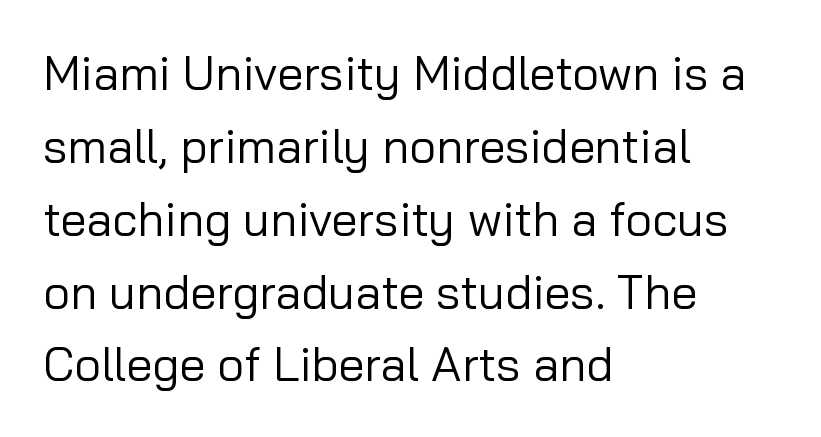
{"serif": "no", "italic": "no", "bold": "no", "weight": "regular", "width": "normal", "stroke_contrast": "low", "x_height": "medium", "monospaced": "no", "underline": "no", "align": "left", "line_spacing": "normal", "line_spacing_ratio": 1.55, "letter_spacing": "normal", "letter_spacing_em": 0.0, "glyph_px": 47}
